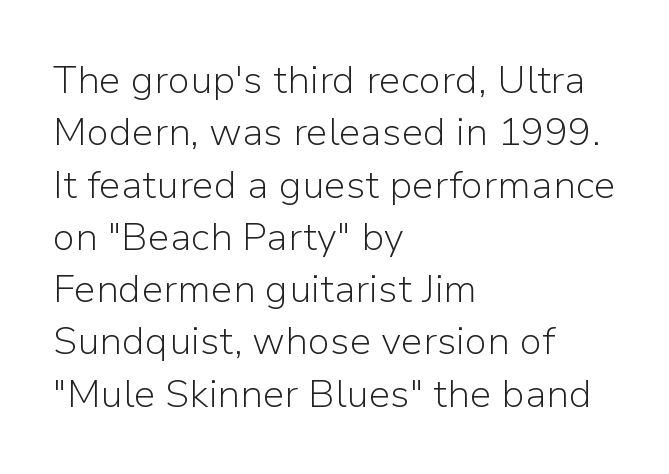
{"serif": "no", "italic": "no", "bold": "no", "weight": "light", "width": "normal", "stroke_contrast": "low", "x_height": "medium", "monospaced": "no", "underline": "no", "align": "left", "line_spacing": "normal", "line_spacing_ratio": 1.34, "letter_spacing": "normal", "letter_spacing_em": 0.0, "glyph_px": 39}
